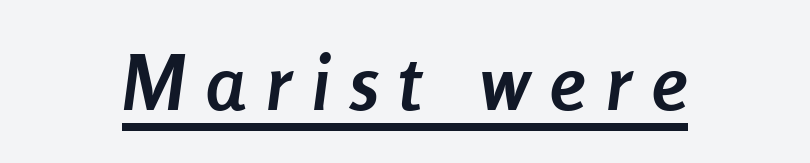
The image shows 76 px semibold, condensed type, italic (leaning right); set unusually wide letter spacing (+0.27 em), underlined; low stroke contrast and a medium x-height.
